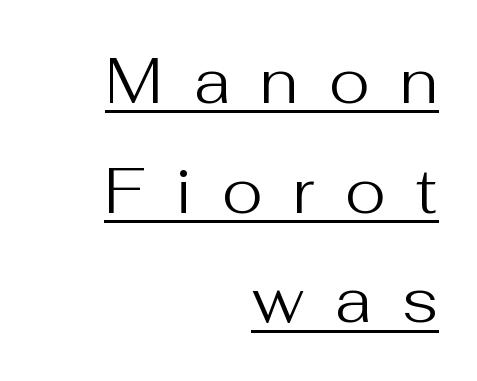
Q: Is the text bold? A: No.
Q: Is the text italic (slanted)? A: No, it is upright.
Q: Is the typeface a serif or a sans-serif typeface? A: Sans-serif.
Q: Is the text underlined? A: Yes.
Q: How is the paragraph aligned? A: Right-aligned.
Q: Is the spacing between letters normal or unusually wide? A: Unusually wide.
Q: Width (condensed, normal, or wide)? A: Normal.
Q: Stroke contrast? A: Medium.
Q: x-height? A: Medium.
Q: Monospaced? A: No.
